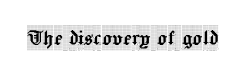
{"italic": "no", "underline": "no", "letter_spacing": "normal", "letter_spacing_em": 0.0, "glyph_px": 25}
